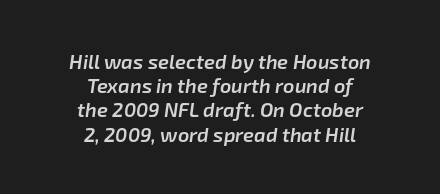
{"italic": "yes", "lean": "right", "slant_degrees": 8, "bold": "semi", "underline": "no", "align": "center", "line_spacing_ratio": 1.21, "letter_spacing": "normal", "letter_spacing_em": 0.0, "glyph_px": 20}
